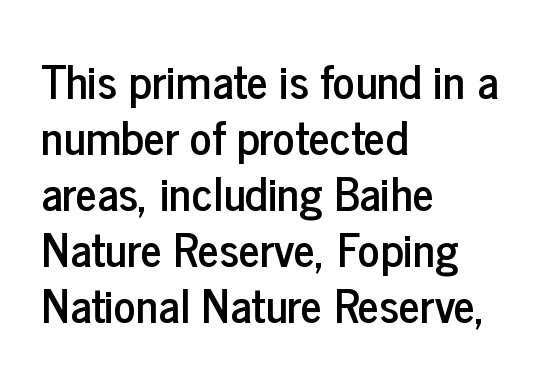
The lettering stays uniformly vertical, giving the passage a roman look. This sample has the flowing, uneven cadence of proportional lettering. No word sits above an underline. To sum up the face: it is a sans, with no serifs.
